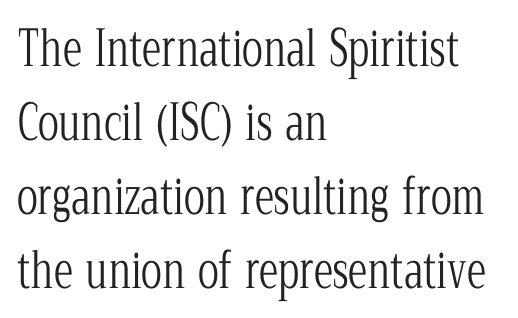
Short note: letters normally spaced. The block of text has a typical density, with ordinary space between rows. Alignment: flush left. This rendering features lettering with no underline.
